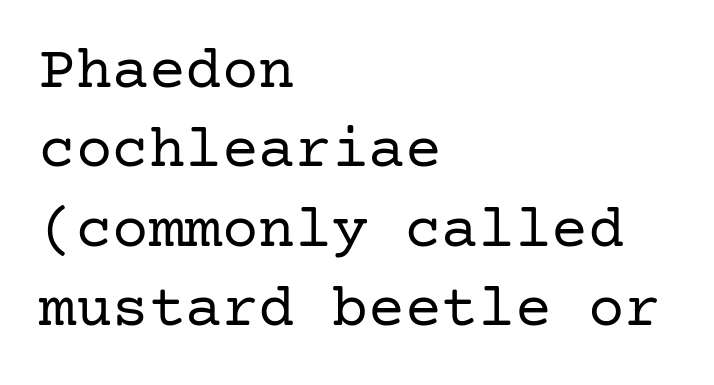
Q: Is the text bold? A: No.
Q: Is the text italic (slanted)? A: No, it is upright.
Q: Is the typeface a serif or a sans-serif typeface? A: Serif.
Q: Is the text underlined? A: No.
Q: How is the paragraph aligned? A: Left-aligned.
Q: Is the spacing between letters normal or unusually wide? A: Normal.
Q: Is the spacing between lines tight, normal or loose? A: Normal.
Q: Width (condensed, normal, or wide)? A: Normal.
Q: Stroke contrast? A: Low.
Q: x-height? A: Medium.
